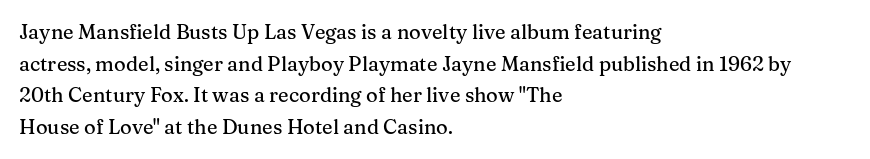
Q: Is the text italic (slanted)? A: No, it is upright.
Q: Is the text underlined? A: No.
Q: How is the paragraph aligned? A: Left-aligned.
Q: Is the spacing between letters normal or unusually wide? A: Normal.
Q: Is the spacing between lines tight, normal or loose? A: Normal.
